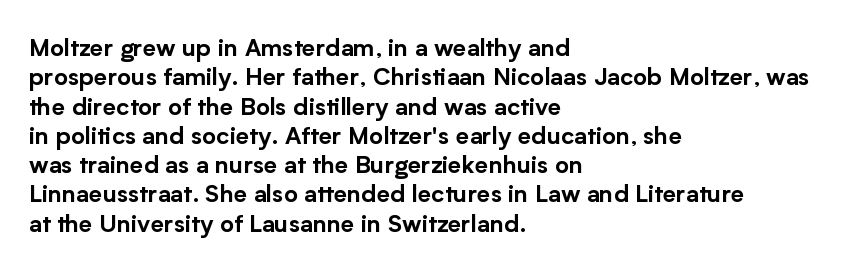
{"italic": "no", "underline": "no", "align": "left", "line_spacing_ratio": 1.22, "letter_spacing": "normal", "letter_spacing_em": 0.0, "glyph_px": 24}
